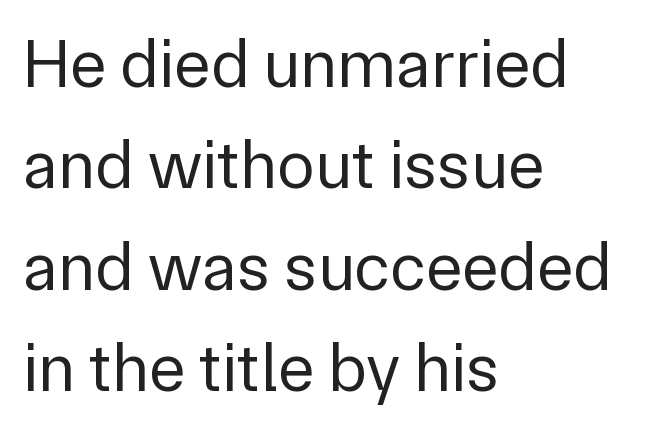
The image shows 69 px regular-weight sans-serif type, upright; set left-aligned, normal line spacing (1.47x), normal letter spacing, not underlined; low stroke contrast and a medium x-height.
